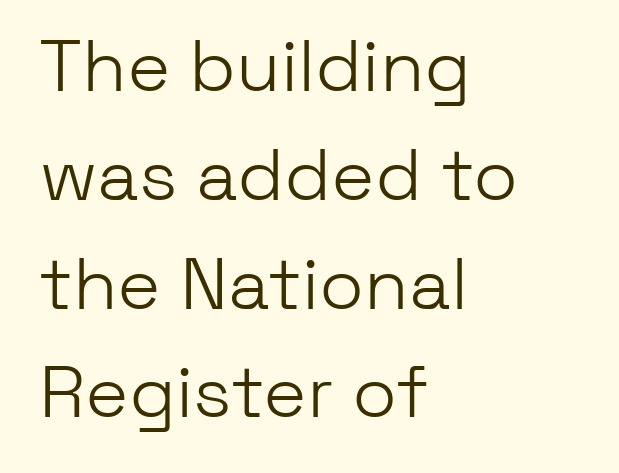
Q: Is the text bold? A: No.
Q: Is the text italic (slanted)? A: No, it is upright.
Q: Is the typeface a serif or a sans-serif typeface? A: Sans-serif.
Q: Is the text underlined? A: No.
Q: How is the paragraph aligned? A: Left-aligned.
Q: Is the spacing between letters normal or unusually wide? A: Normal.
Q: Is the spacing between lines tight, normal or loose? A: Normal.
Q: Width (condensed, normal, or wide)? A: Normal.
Q: Stroke contrast? A: Low.
Q: x-height? A: Medium.
Q: Monospaced? A: No.
